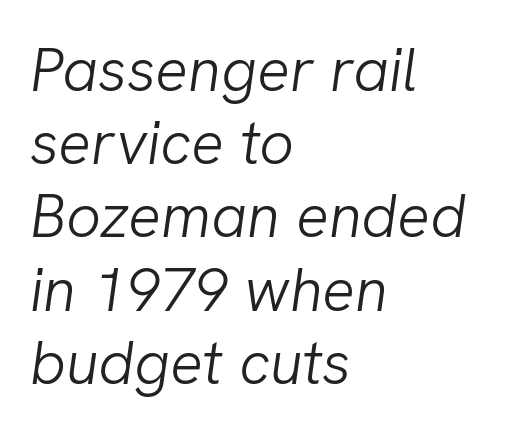
Q: Is the text bold? A: No.
Q: Is the text italic (slanted)? A: Yes, it leans right by about 8 degrees.
Q: Is the text underlined? A: No.
Q: How is the paragraph aligned? A: Left-aligned.
Q: Is the spacing between letters normal or unusually wide? A: Normal.
Q: Width (condensed, normal, or wide)? A: Normal.
Q: Stroke contrast? A: Low.
Q: x-height? A: Medium.
Q: Monospaced? A: No.
